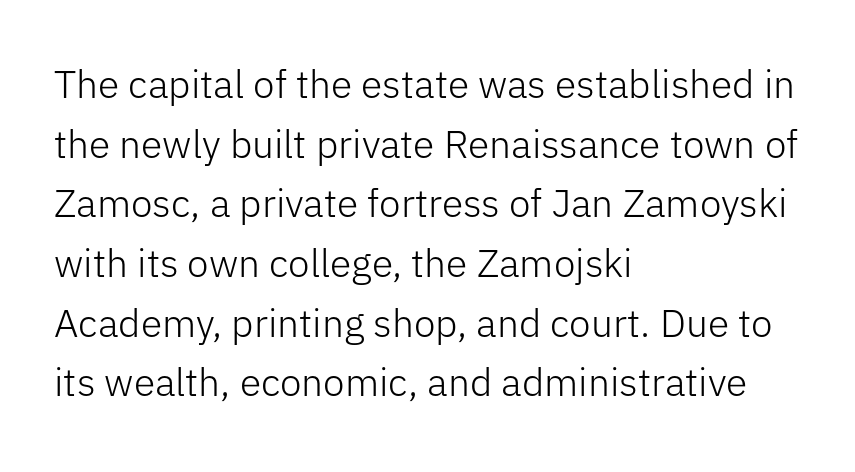
{"serif": "no", "italic": "no", "bold": "no", "weight": "light", "width": "normal", "stroke_contrast": "low", "x_height": "medium", "monospaced": "no", "underline": "no", "align": "left", "line_spacing": "normal", "line_spacing_ratio": 1.53, "letter_spacing": "normal", "letter_spacing_em": 0.0, "glyph_px": 39}
